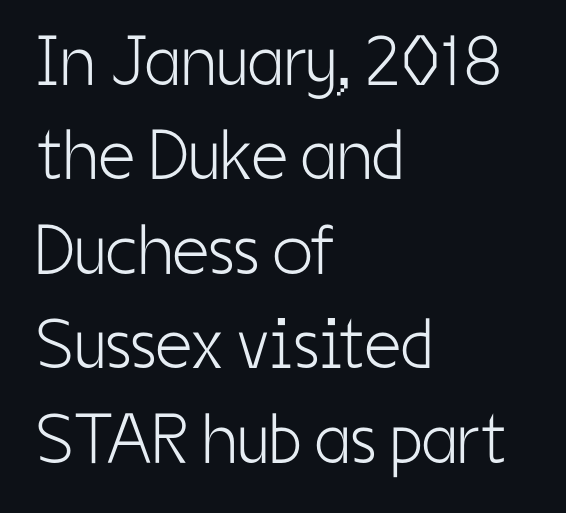
Is the letter spacing exaggerated? No — it looks like the ordinary default. Character widths vary here, with narrow letters taking less room than wide ones. The compositor pushed each line to the left boundary. Upright lettering throughout.
